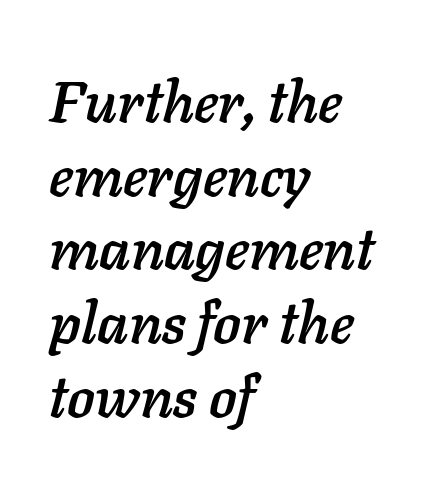
Q: Is the text italic (slanted)? A: Yes, it leans right by about 11 degrees.
Q: Is the text underlined? A: No.
Q: How is the paragraph aligned? A: Left-aligned.
Q: Is the spacing between letters normal or unusually wide? A: Normal.
Q: Is the spacing between lines tight, normal or loose? A: Normal.
Q: Width (condensed, normal, or wide)? A: Normal.
Q: Stroke contrast? A: Low.
Q: x-height? A: Medium.
Q: Monospaced? A: No.
